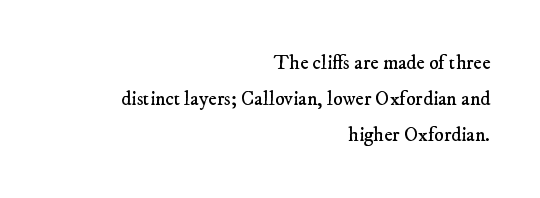
The setting favours the right margin, as signatures and pull-quotes sometimes do. No extra tracking has been applied to these lines. The cut favours lightness, reaching ordinary text weight at its darkest. Underlining? Definitely not there.
